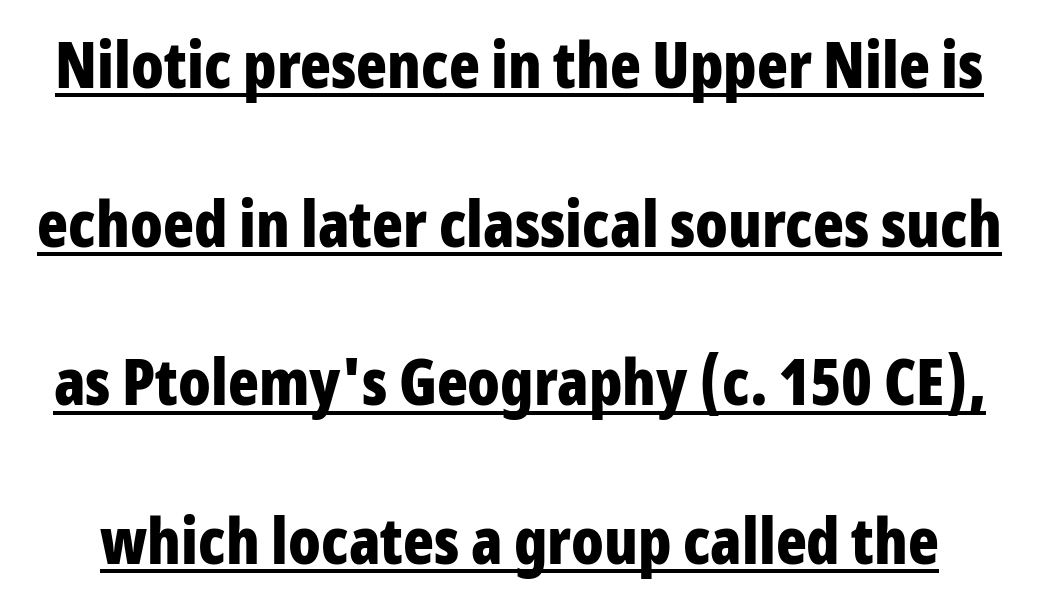
Q: Is the text bold? A: Yes.
Q: Is the text italic (slanted)? A: No, it is upright.
Q: Is the typeface a serif or a sans-serif typeface? A: Sans-serif.
Q: Is the text underlined? A: Yes.
Q: Is the spacing between letters normal or unusually wide? A: Normal.
Q: Is the spacing between lines tight, normal or loose? A: Loose.
Q: Width (condensed, normal, or wide)? A: Condensed.
Q: Stroke contrast? A: Low.
Q: x-height? A: Medium.
Q: Monospaced? A: No.
